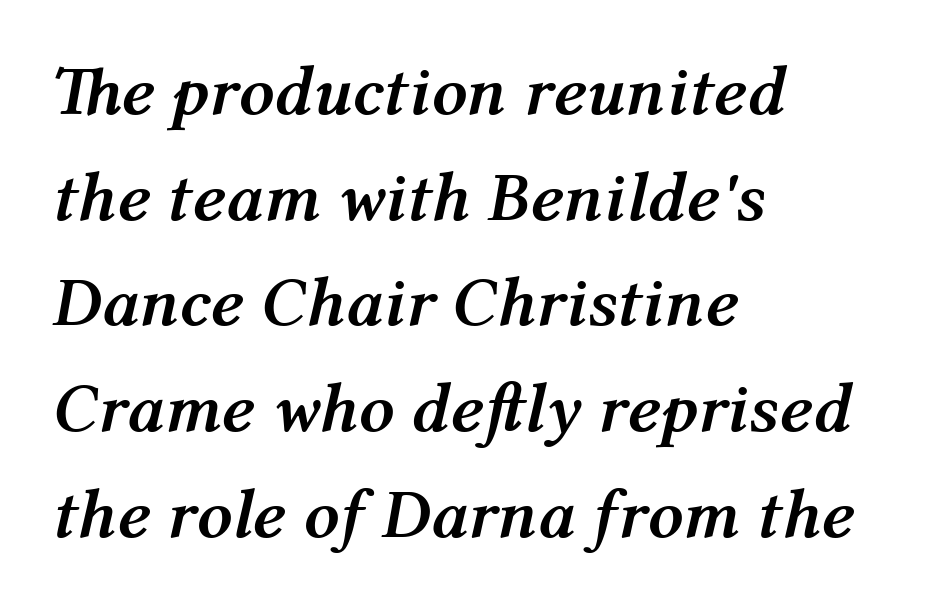
The image shows 70 px semibold type, italic (leaning right); set left-aligned, normal line spacing (1.51x), normal letter spacing, not underlined; medium stroke contrast and a medium x-height.
